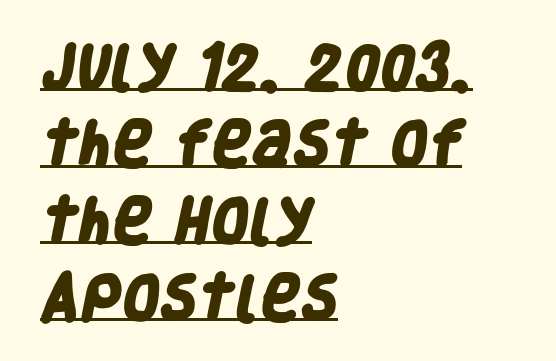
Q: Is the text bold? A: Yes.
Q: Is the typeface a serif or a sans-serif typeface? A: Sans-serif.
Q: Is the text underlined? A: Yes.
Q: How is the paragraph aligned? A: Left-aligned.
Q: Is the spacing between letters normal or unusually wide? A: Normal.
Q: Is the spacing between lines tight, normal or loose? A: Normal.
Q: Width (condensed, normal, or wide)? A: Condensed.
Q: Stroke contrast? A: Low.
Q: x-height? A: Large.
Q: Monospaced? A: No.
